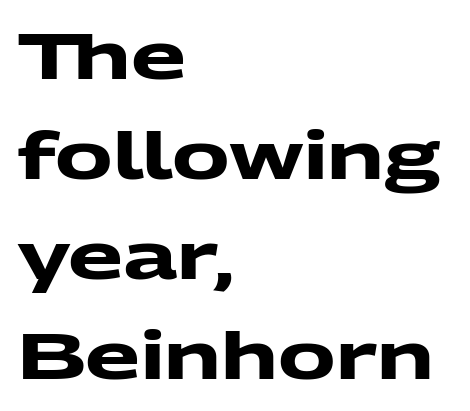
{"serif": "no", "bold": "yes", "weight": "heavy", "width": "wide", "stroke_contrast": "medium", "x_height": "medium", "monospaced": "no", "underline": "no", "align": "left", "line_spacing": "normal", "line_spacing_ratio": 1.56, "letter_spacing": "normal", "letter_spacing_em": 0.0, "glyph_px": 64}
